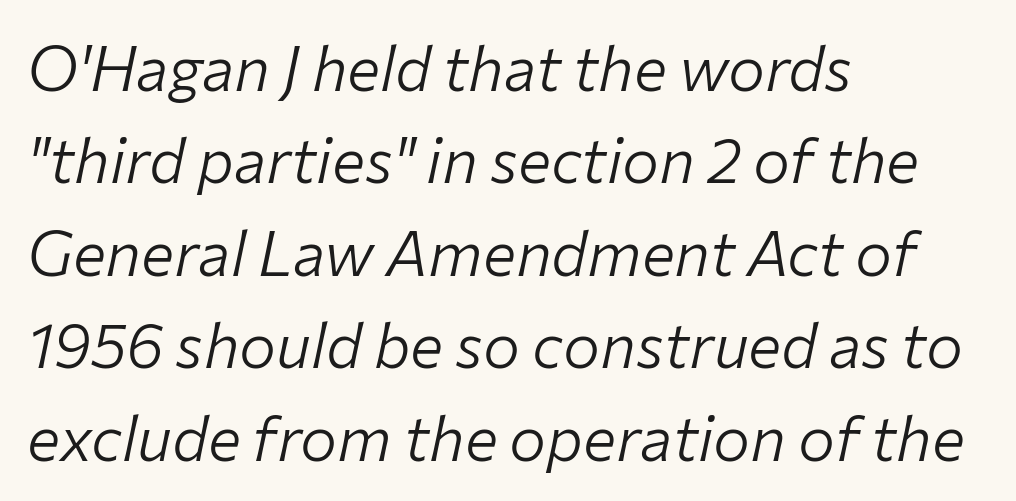
These lines sit exactly where default settings would place them. The strokes are not fattened; the text isn't bold. The letters advance in unequal steps, a hallmark of proportional type. Each word holds together tightly as a unit, with standard inter-letter gaps. Emphasis-style slanted type is in use.
